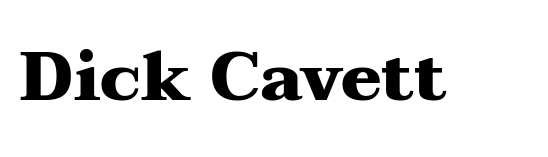
Q: Is the text bold? A: Yes.
Q: Is the text italic (slanted)? A: No, it is upright.
Q: Is the typeface a serif or a sans-serif typeface? A: Serif.
Q: Is the text underlined? A: No.
Q: Is the spacing between letters normal or unusually wide? A: Normal.
Q: Width (condensed, normal, or wide)? A: Wide.
Q: Stroke contrast? A: Medium.
Q: x-height? A: Medium.
Q: Monospaced? A: No.
